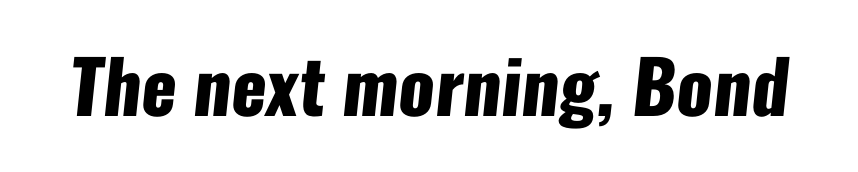
Typographically, this falls in the sans-serif category. Bare-footed words on every line. Here the designer chose a conventional face with non-uniform glyph widths. Tracking value appears to be zero — textbook default spacing. On the weight axis this lands at bold, roughly 700.
